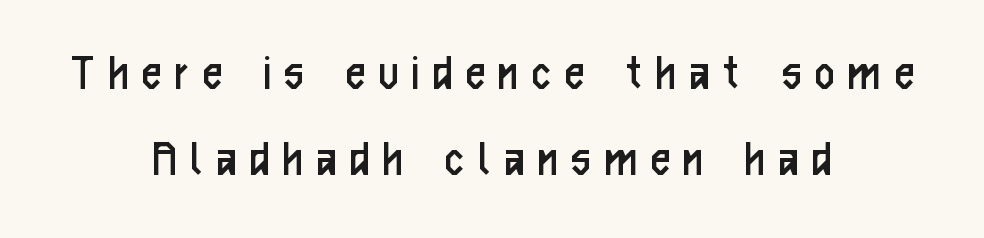
These lines are composed in type without serifs. Evenly set lines give the paragraph a standard silhouette. Quick note: underline off. Tracking value appears strongly positive — letters spread wide.
